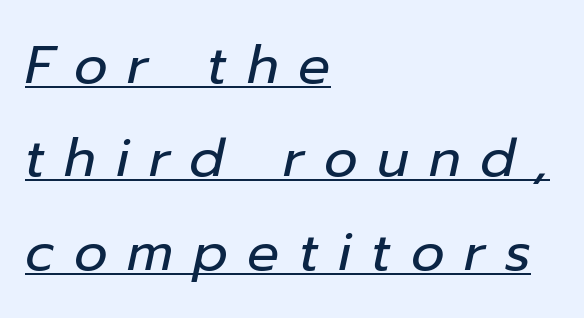
Q: Is the text bold? A: No.
Q: Is the text italic (slanted)? A: Yes, it leans right by about 12 degrees.
Q: Is the text underlined? A: Yes.
Q: How is the paragraph aligned? A: Left-aligned.
Q: Is the spacing between letters normal or unusually wide? A: Unusually wide.
Q: Width (condensed, normal, or wide)? A: Normal.
Q: Stroke contrast? A: Low.
Q: x-height? A: Medium.
Q: Monospaced? A: No.
